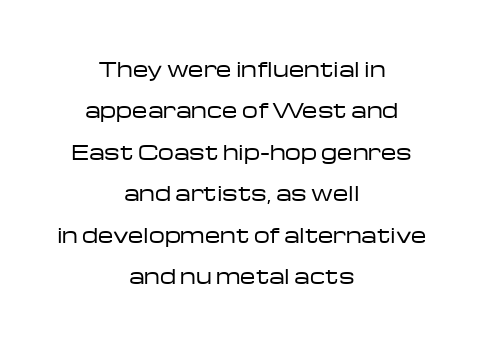
The image shows 20 px text type, upright; set centered, loose line spacing (2.07x), normal letter spacing, not underlined.
